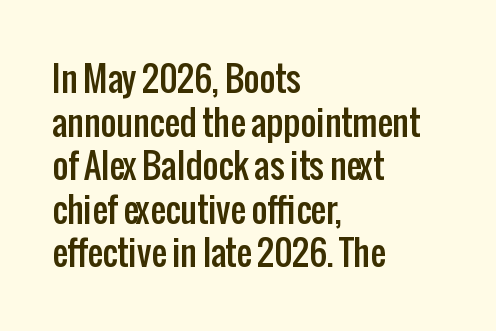
{"serif": "no", "italic": "no", "width": "condensed", "stroke_contrast": "low", "x_height": "medium", "monospaced": "no", "underline": "no", "align": "left", "line_spacing": "normal", "line_spacing_ratio": 1.28, "letter_spacing": "normal", "letter_spacing_em": 0.0, "glyph_px": 34}
